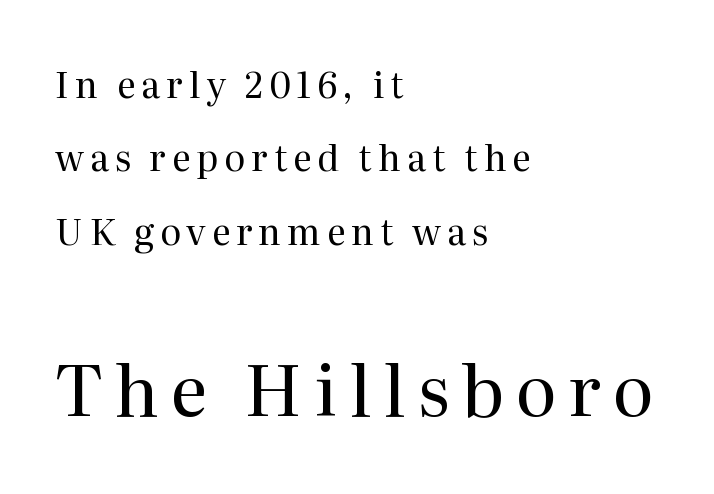
Reading down the column, the eye jumps a long way to each next line. The second block has been scaled up relative to the first. Horizontally, the lines are justified to the leading edge only. The glyphs are unaccompanied by any horizontal stroke below them.
